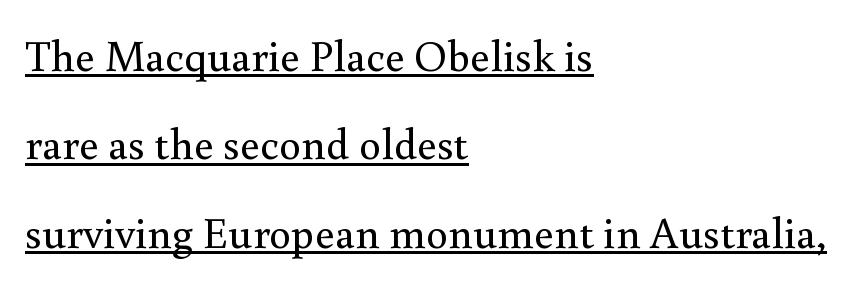
The image shows 44 px regular-weight serif type, upright; set left-aligned, loose line spacing (2.01x), normal letter spacing, underlined; medium stroke contrast and a small x-height.
